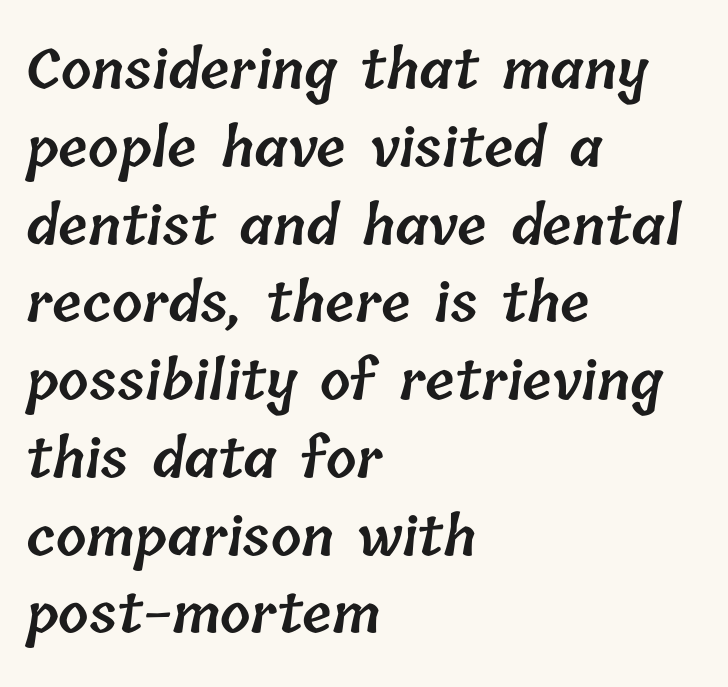
Q: Is the text bold? A: Semi-bold.
Q: Is the text underlined? A: No.
Q: How is the paragraph aligned? A: Left-aligned.
Q: Is the spacing between letters normal or unusually wide? A: Normal.
Q: Is the spacing between lines tight, normal or loose? A: Normal.
Q: Width (condensed, normal, or wide)? A: Normal.
Q: Stroke contrast? A: Low.
Q: x-height? A: Medium.
Q: Monospaced? A: No.
